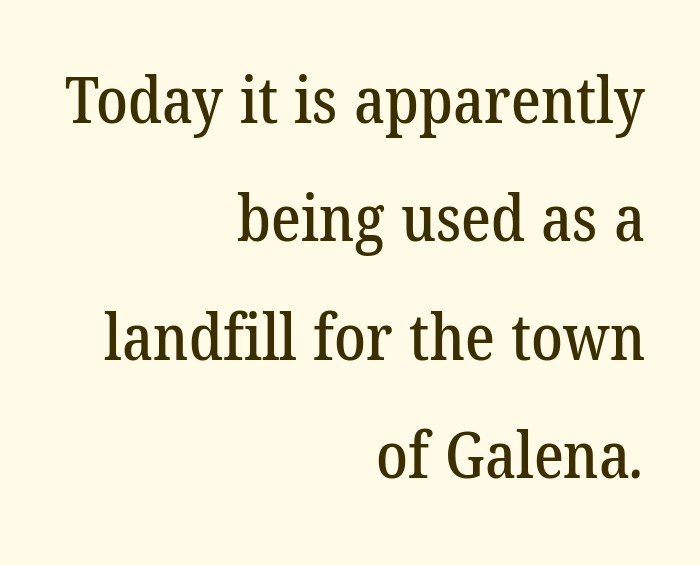
The image shows 63 px serif type; set right-aligned, line spacing 1.88x, normal letter spacing, not underlined; low stroke contrast and a medium x-height.
